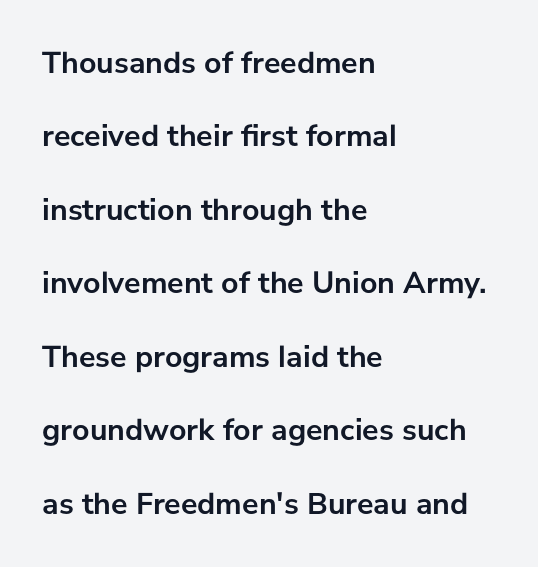
{"serif": "no", "italic": "no", "bold": "yes", "weight": "semibold", "width": "normal", "stroke_contrast": "low", "x_height": "medium", "monospaced": "no", "underline": "no", "align": "left", "line_spacing": "loose", "line_spacing_ratio": 2.37, "letter_spacing": "normal", "letter_spacing_em": 0.0, "glyph_px": 31}
